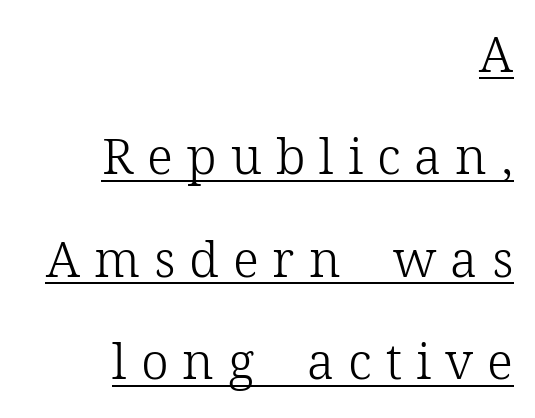
Loose tracking; the words dissolve into strings of separated letters. A baseline rule has been typeset under these characters. This sample uses an upright cut, with every glyph sitting square on the baseline. Do the characters align in a grid? No, the font is proportional. The text was rendered using a seriffed face with decorative stroke endings. You could fit nearly another row in the gap between these rows.
